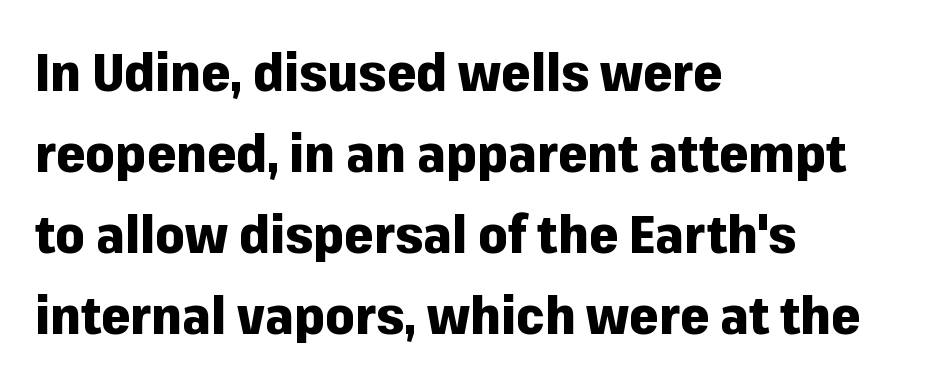
{"serif": "no", "italic": "no", "bold": "yes", "weight": "heavy", "width": "normal", "stroke_contrast": "low", "x_height": "medium", "monospaced": "no", "underline": "no", "align": "left", "line_spacing": "normal", "line_spacing_ratio": 1.56, "letter_spacing": "normal", "letter_spacing_em": 0.0, "glyph_px": 52}
